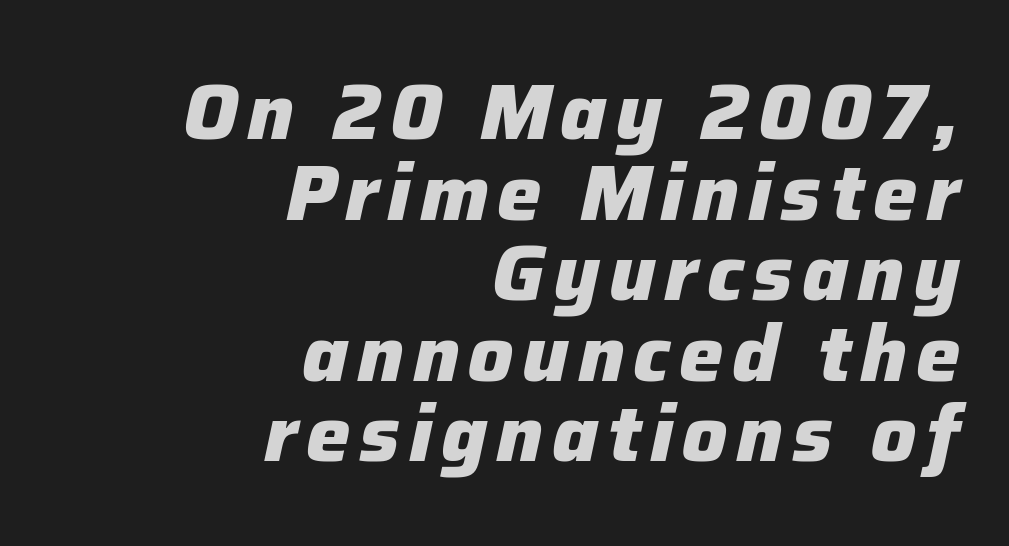
The words here are not underlined. Layout note: lines flush right. The specimen reads as italic at a glance. Bold? Absolutely — the strokes are thick and heavy. Is there much room between lines? No — they nearly touch. A typesetter would call this proportional, since set widths differ per character.
